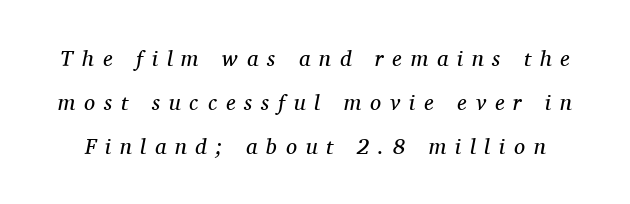
{"italic": "yes", "lean": "right", "slant_degrees": 11, "bold": "no", "underline": "no", "line_spacing": "loose", "line_spacing_ratio": 2.01, "letter_spacing": "wide", "letter_spacing_em": 0.4, "glyph_px": 22}
